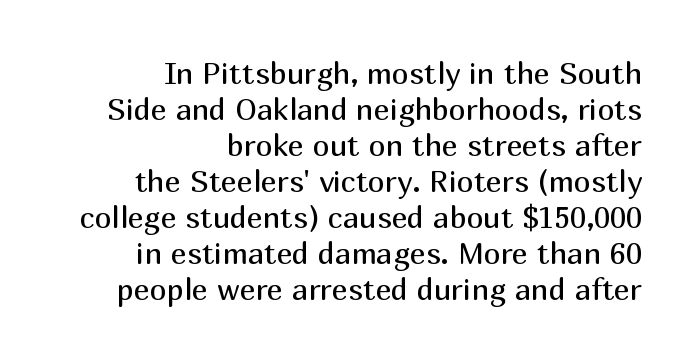
The image shows 30 px regular-weight sans-serif type, upright; set right-aligned, line spacing 1.2x, normal letter spacing, not underlined; medium stroke contrast and a medium x-height.
